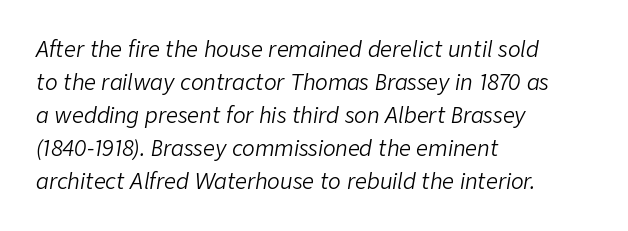
{"italic": "yes", "lean": "right", "slant_degrees": 9, "bold": "no", "underline": "no", "align": "left", "line_spacing": "normal", "line_spacing_ratio": 1.57, "letter_spacing": "normal", "letter_spacing_em": 0.0, "glyph_px": 21}
